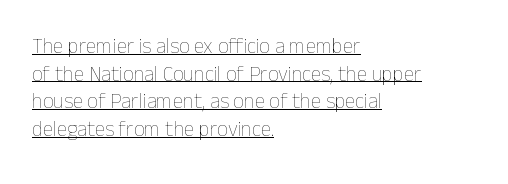
Q: Is the text bold? A: No.
Q: Is the text italic (slanted)? A: No, it is upright.
Q: Is the text underlined? A: Yes.
Q: How is the paragraph aligned? A: Left-aligned.
Q: Is the spacing between letters normal or unusually wide? A: Normal.
Q: Is the spacing between lines tight, normal or loose? A: Normal.
